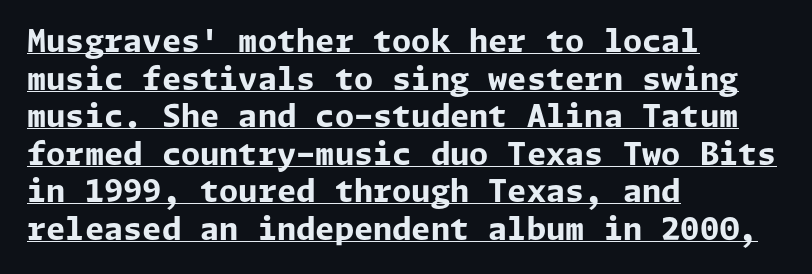
{"serif": "no", "italic": "no", "bold": "yes", "weight": "bold", "width": "normal", "stroke_contrast": "low", "x_height": "medium", "underline": "yes", "align": "left", "line_spacing_ratio": 1.21, "letter_spacing": "normal", "letter_spacing_em": 0.0, "glyph_px": 31}
